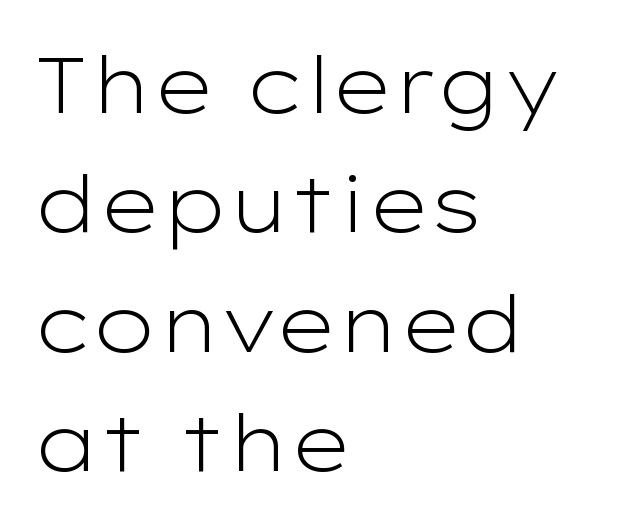
Q: Is the text bold? A: No.
Q: Is the text italic (slanted)? A: No, it is upright.
Q: Is the typeface a serif or a sans-serif typeface? A: Sans-serif.
Q: Is the text underlined? A: No.
Q: How is the paragraph aligned? A: Left-aligned.
Q: Is the spacing between letters normal or unusually wide? A: Normal.
Q: Is the spacing between lines tight, normal or loose? A: Normal.
Q: Width (condensed, normal, or wide)? A: Wide.
Q: Stroke contrast? A: Low.
Q: x-height? A: Medium.
Q: Monospaced? A: No.
